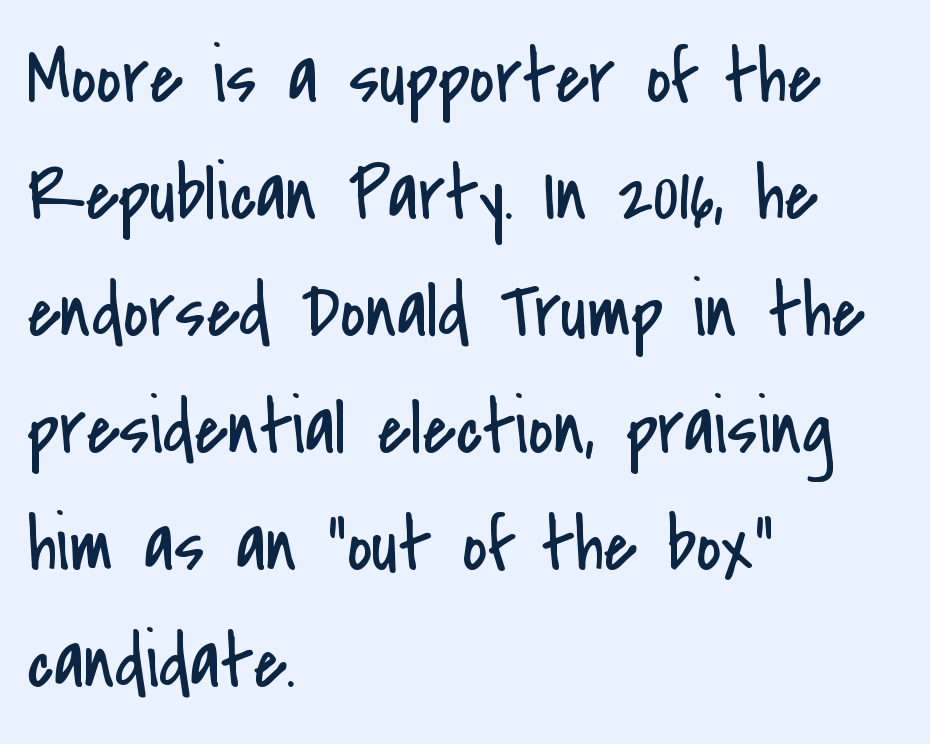
Is there much room between lines? A standard amount, neither cramped nor airy. Every character sits straight up, as roman type does. These lines are rendered in a variable-pitch font. This reads as an unemphasized weight, regular at the heaviest. A bare baseline throughout the passage. In CSS terms this would be text-align: left.
